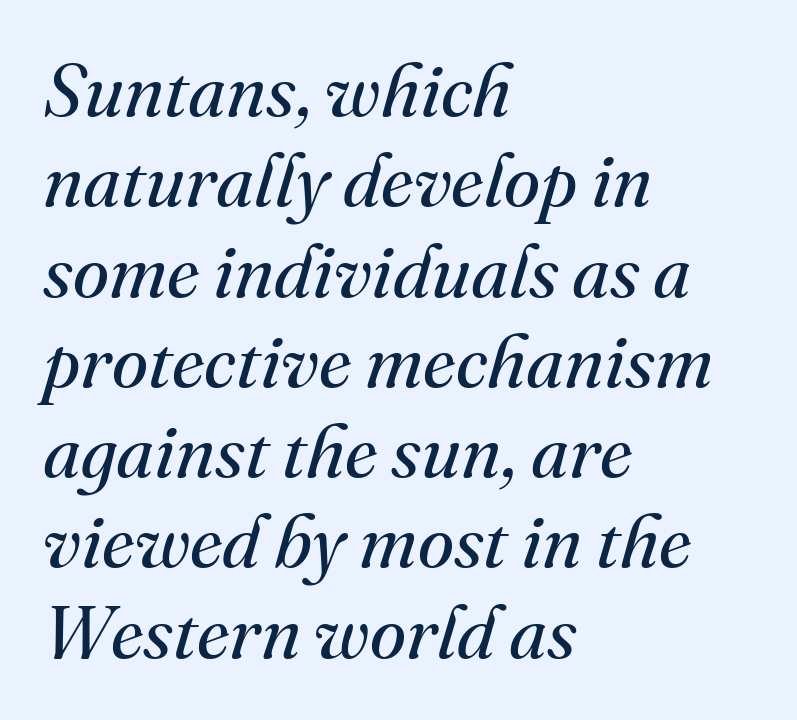
Q: Is the text bold? A: No.
Q: Is the text italic (slanted)? A: Yes, it leans right by about 16 degrees.
Q: Is the typeface a serif or a sans-serif typeface? A: Serif.
Q: Is the text underlined? A: No.
Q: How is the paragraph aligned? A: Left-aligned.
Q: Is the spacing between letters normal or unusually wide? A: Normal.
Q: Width (condensed, normal, or wide)? A: Normal.
Q: Stroke contrast? A: Medium.
Q: x-height? A: Small.
Q: Monospaced? A: No.
